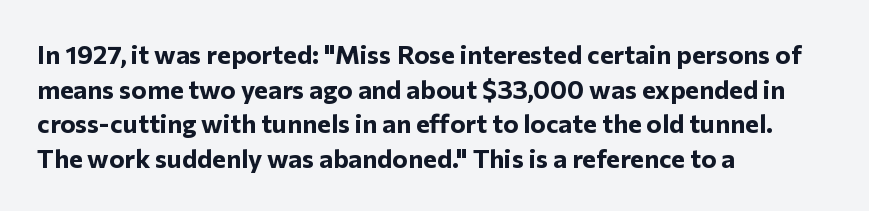
Do the letters lean? They stand straight. Standard letterfit; no display-style spreading of the glyphs. The strip under each line holds only bare page. The rendering anchors every line to the left-hand side. The glyphs have the mass of a bold cut. Quick note: interline space is typical.
